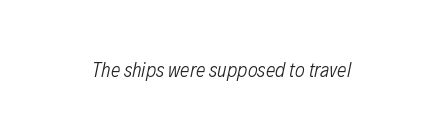
The image shows 21 px text type, italic (leaning right); set normal letter spacing, not underlined.
